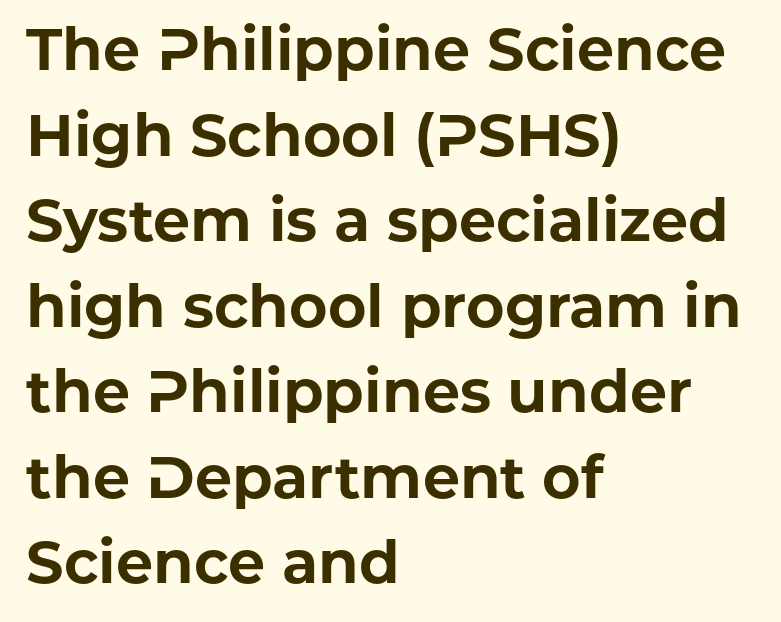
The image shows 59 px bold sans-serif type, upright; set left-aligned, normal line spacing (1.45x), normal letter spacing, not underlined; low stroke contrast and a medium x-height.
